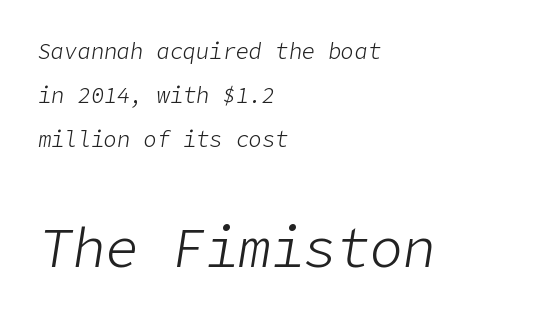
The letterforms sit at book weight or below. The rendering applies a slant to the glyphs. Just letters on the line, the space beneath them empty. The vertical gap from one line to the next is large. All the whitespace from short lines collects on the right.
